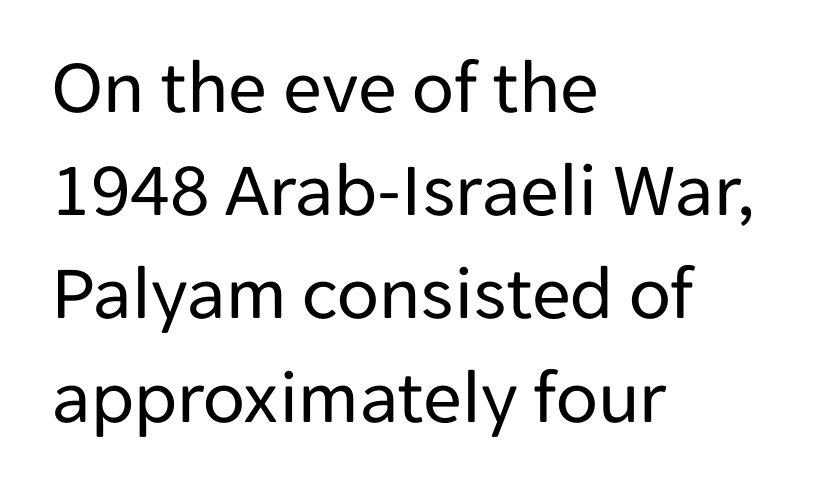
All the whitespace from short lines collects on the right. The rendering uses natural spacing where letterforms have individual widths. The passage shown is typeset with a sans-serif family. Baseline-to-baseline distance is the conventional proportion of letter height. If you drew a line through each stem, it would be perfectly vertical.
